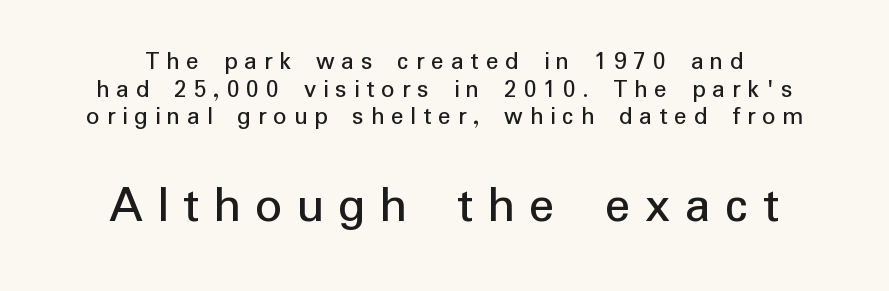
{"serif": "no", "italic": "no", "bold": "no", "weight": "regular", "width": "normal", "stroke_contrast": "low", "x_height": "medium", "monospaced": "no", "underline": "no", "align": "center", "line_spacing": "tight", "line_spacing_ratio": 1.06, "letter_spacing": "wide", "letter_spacing_em": 0.27, "larger_block": "second", "size_ratio": 2.04, "glyph_px": 53}
